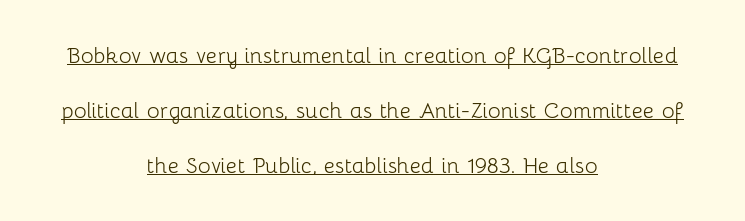
{"italic": "no", "bold": "no", "underline": "yes", "align": "center", "line_spacing": "loose", "line_spacing_ratio": 2.03, "letter_spacing": "normal", "letter_spacing_em": 0.0, "glyph_px": 27}
